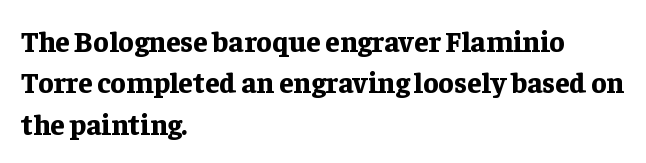
When letters stand straight like this, we call the style roman or upright. I'd call this a serif setting — the letters wear small feet. Nothing unusual about the tracking: characters are spaced as the font intends. Here the designer chose a conventional face with non-uniform glyph widths. This block has exactly the height ordinary leading produces.
